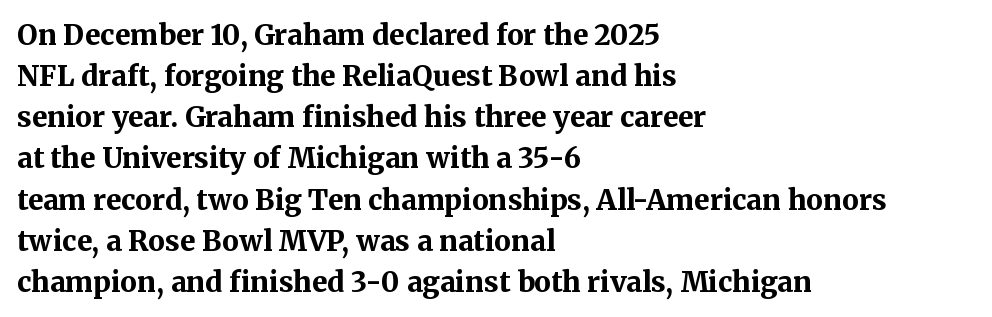
Descenders hang freely into open space. Does the copy run flush right? No — it runs flush left. The rendering uses a bold face; every stroke is thick and dark. The passage shown is typed in a proportional face where columns would drift. Nothing unusual about the tracking: characters are spaced as the font intends.
